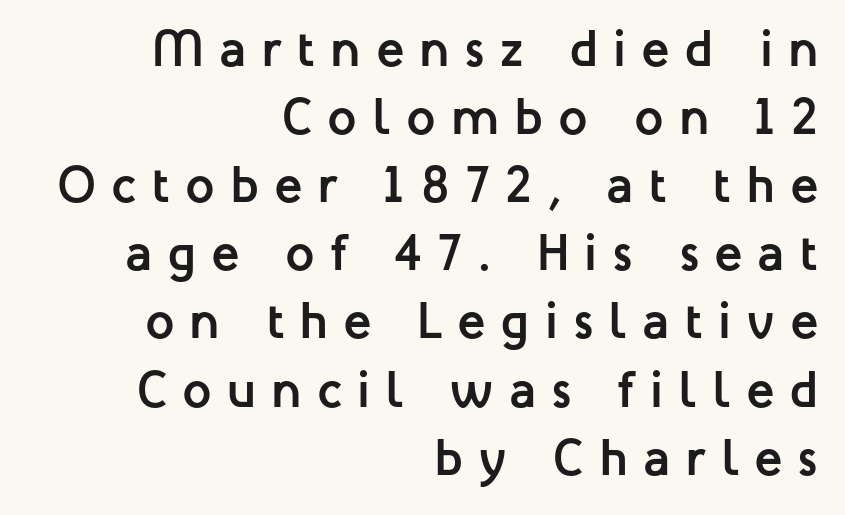
The words here are not underlined. You could not count columns in this text — the font is proportionally spaced. The typesetting leans heavy: a genuine bold. What kind of face is this? One without serifs — a sans. A typesetter would mark this as roman, not italic.
